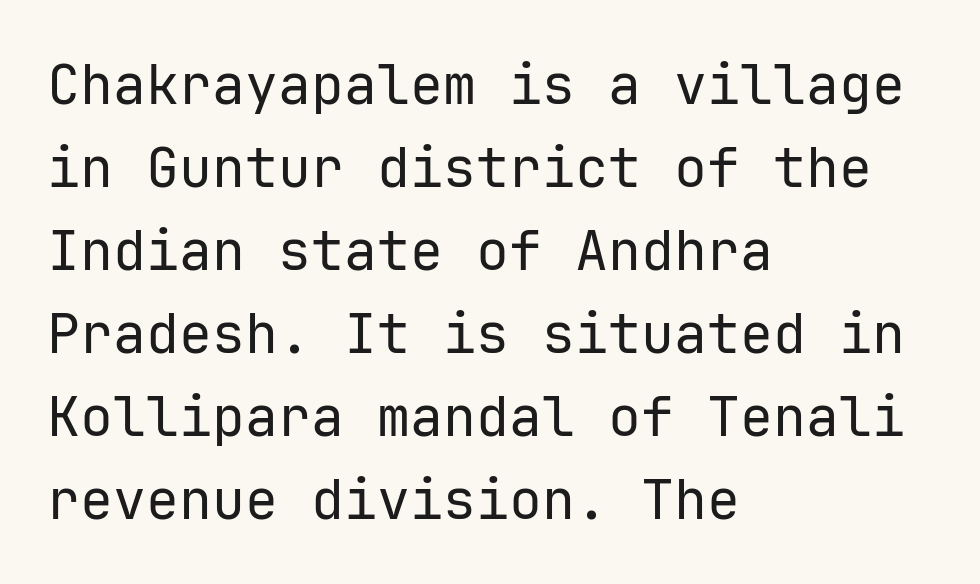
Every stem runs plumb, perpendicular to the baseline. Font category for this specimen: sans-serif. The tracking reads as untouched default to a designer's eye. Descenders are the only things crossing below the line. A typesetter would call this monospace, since all characters share one set width. This reads as an unemphasized weight, regular at the heaviest.
